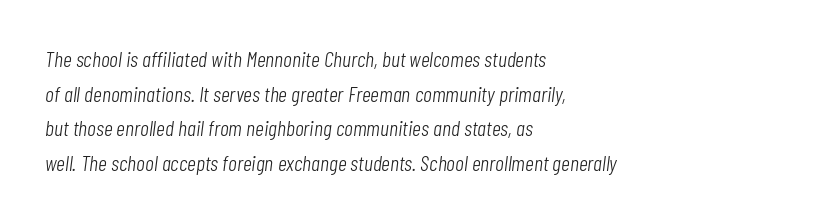
Honestly, the letter spacing is just normal — you wouldn't notice it. Slant detected: the letters are inclined. This is not heavy type; no bold has been used. One-word summary of the alignment: left. Honestly, the row spacing looks completely unremarkable.
